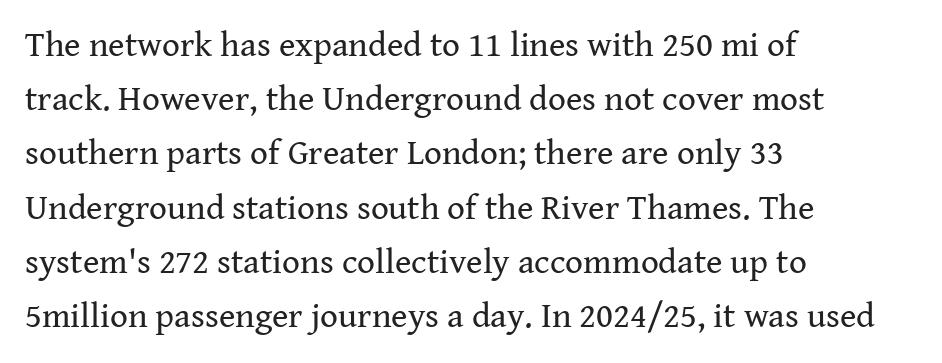
Check under the words: just untouched page. How are the letters spaced? Ordinarily, with no added tracking. If you drew a line through each stem, it would be perfectly vertical. No extra ink here — the face is not bold. Note the varied advance widths — an 'i' is clearly narrower than an 'm'.
